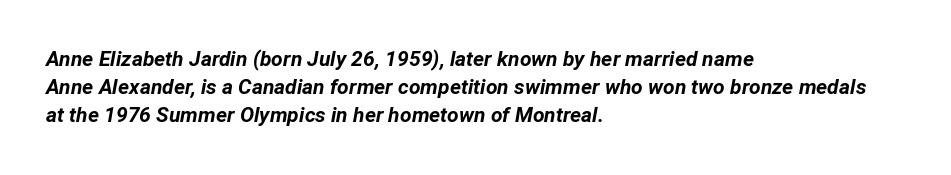
The image shows 21 px bold type, italic (leaning right); set left-aligned, normal line spacing (1.34x), normal letter spacing, not underlined.
